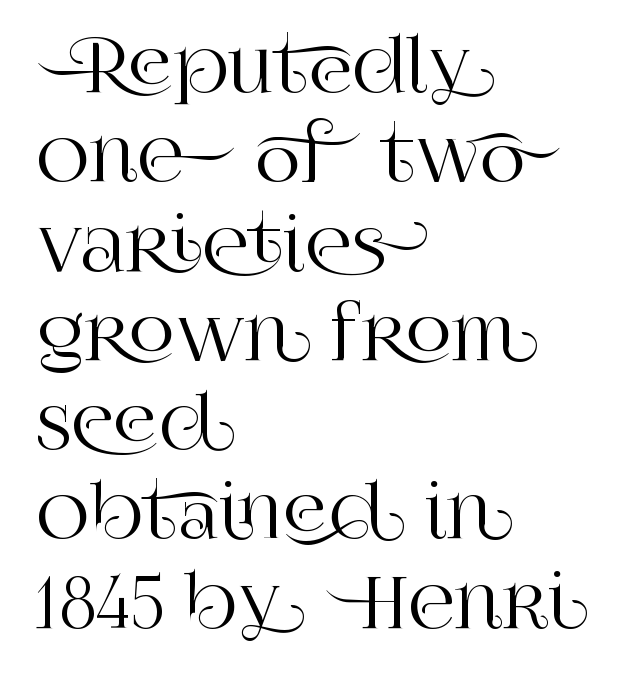
The paragraph shown leans on its left margin. To sum up the face: it has serifs. Glance below the letters and you will spot only blank space. This sample has the flowing, uneven cadence of proportional lettering. Students, note that the glyphs here touch the page at normal intervals.
